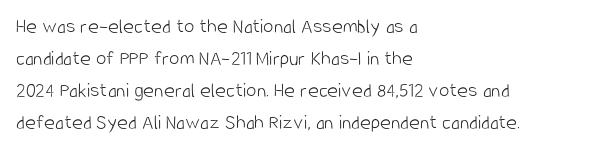
{"italic": "no", "bold": "no", "underline": "no", "align": "left", "line_spacing": "normal", "line_spacing_ratio": 1.53, "letter_spacing": "normal", "letter_spacing_em": 0.0, "glyph_px": 21}
